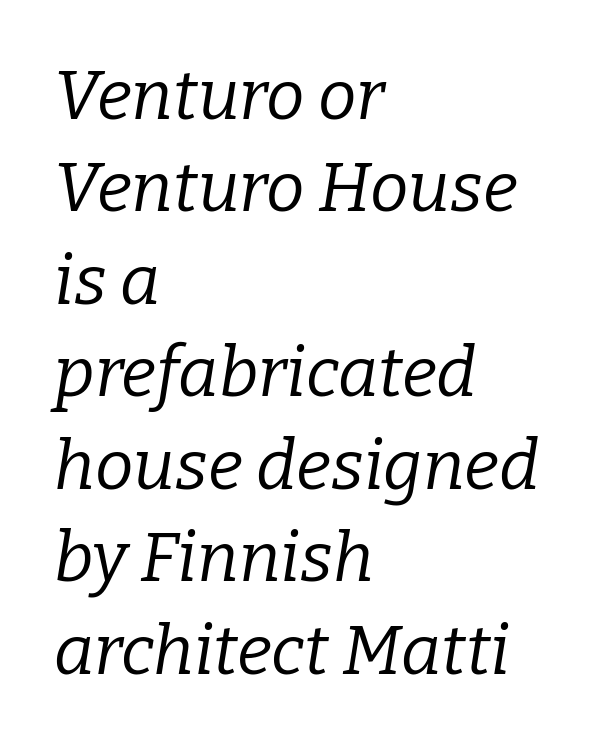
Q: Is the text bold? A: No.
Q: Is the text italic (slanted)? A: Yes, it leans right by about 9 degrees.
Q: Is the typeface a serif or a sans-serif typeface? A: Serif.
Q: Is the text underlined? A: No.
Q: How is the paragraph aligned? A: Left-aligned.
Q: Is the spacing between letters normal or unusually wide? A: Normal.
Q: Is the spacing between lines tight, normal or loose? A: Normal.
Q: Width (condensed, normal, or wide)? A: Normal.
Q: Stroke contrast? A: Low.
Q: x-height? A: Medium.
Q: Monospaced? A: No.
